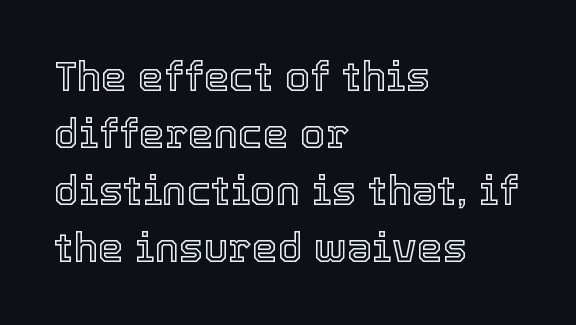
{"italic": "no", "width": "normal", "x_height": "medium", "monospaced": "no", "underline": "no", "align": "left", "line_spacing": "normal", "line_spacing_ratio": 1.39, "letter_spacing": "normal", "letter_spacing_em": 0.0, "glyph_px": 41}
